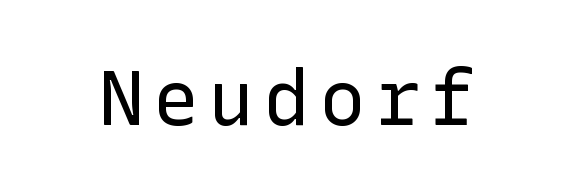
Q: Is the text bold? A: No.
Q: Is the text italic (slanted)? A: No, it is upright.
Q: Is the typeface a serif or a sans-serif typeface? A: Sans-serif.
Q: Is the text underlined? A: No.
Q: Width (condensed, normal, or wide)? A: Normal.
Q: Stroke contrast? A: Low.
Q: x-height? A: Medium.
